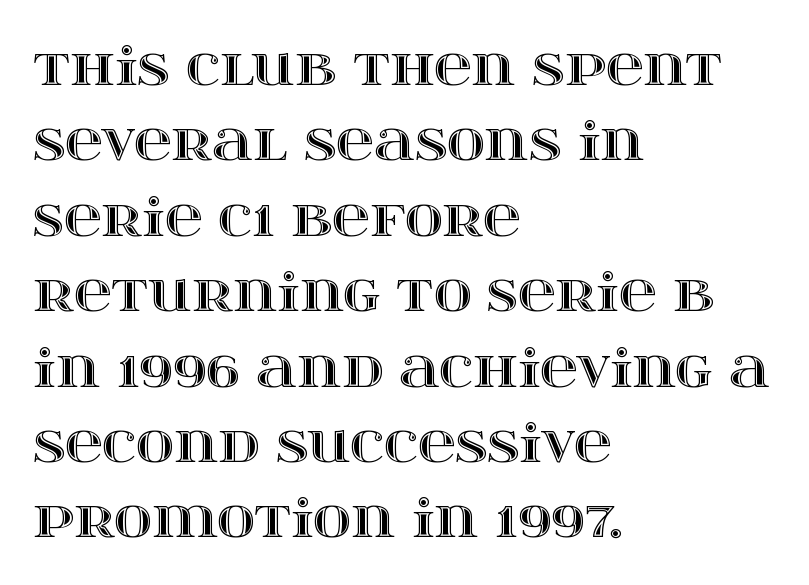
{"italic": "no", "width": "wide", "x_height": "large", "monospaced": "no", "underline": "no", "align": "left", "line_spacing": "normal", "line_spacing_ratio": 1.45, "letter_spacing": "normal", "letter_spacing_em": 0.0, "glyph_px": 52}
